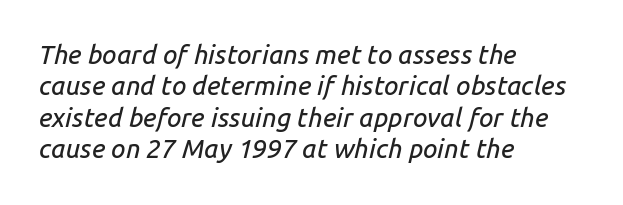
{"italic": "yes", "lean": "right", "slant_degrees": 14, "underline": "no", "align": "left", "line_spacing_ratio": 1.21, "letter_spacing": "normal", "letter_spacing_em": 0.0, "glyph_px": 26}
